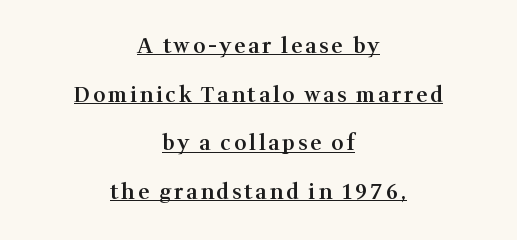
{"italic": "no", "bold": "semi", "underline": "yes", "align": "center", "line_spacing": "loose", "line_spacing_ratio": 2.32, "glyph_px": 21}
